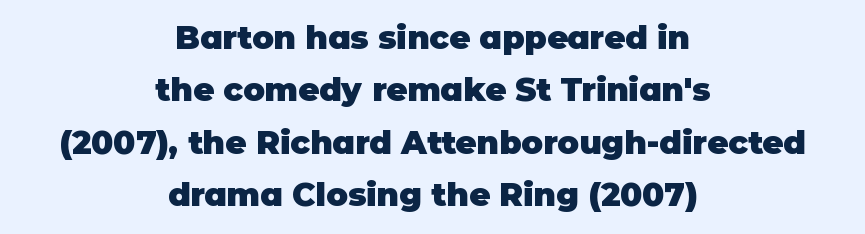
If you measured baseline to baseline, you'd find a middling distance. Any mark beneath the type? The region is blank. Leftover space on each line is divided equally before and after the words. Bold? Absolutely — the strokes are thick and heavy. The tracking reads as untouched default to a designer's eye. Typographically, this falls in the sans-serif category.
